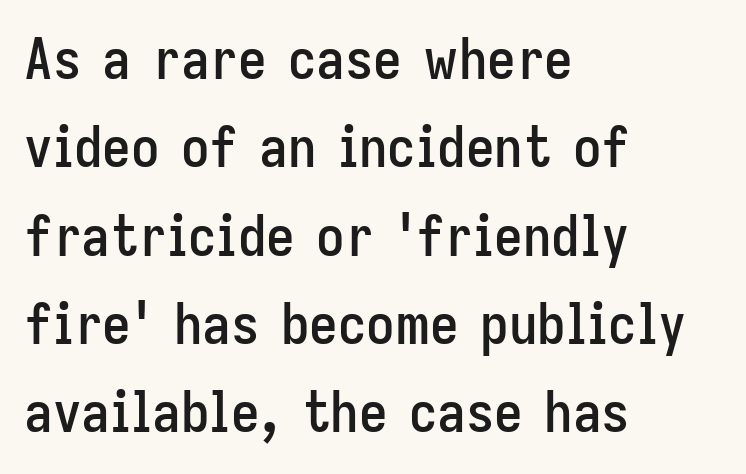
The lines are quadded left. Rows of type keep a routine distance in the vertical direction. Is this a fixed-width face? No — the glyphs have proportional, varying widths. Rule under the text: the space is simply empty. The face used here is a sans, in the tradition of grotesques and geometrics. Do the letters lean? They stand straight.
